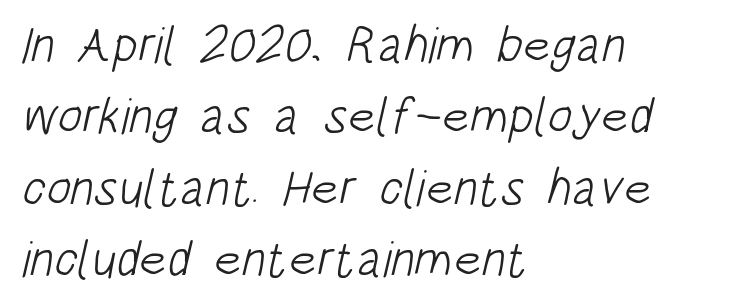
{"serif": "no", "bold": "no", "weight": "light", "width": "condensed", "stroke_contrast": "low", "x_height": "large", "monospaced": "no", "underline": "no", "align": "left", "line_spacing": "normal", "line_spacing_ratio": 1.4, "letter_spacing": "normal", "letter_spacing_em": 0.0, "glyph_px": 51}
